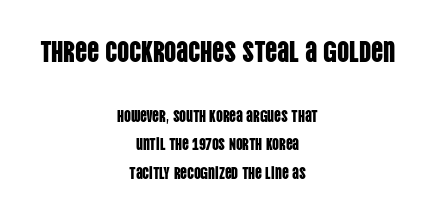
The image shows 30 px condensed sans-serif type, upright; set centered, normal line spacing (1.67x), normal letter spacing, not underlined; the first (top) block is 1.76x larger; low stroke contrast and a large x-height.
